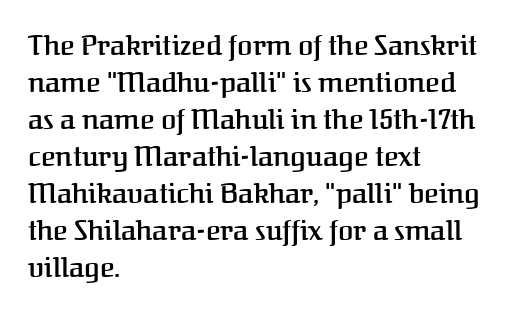
{"serif": "yes", "italic": "no", "bold": "semi", "weight": "semibold", "width": "normal", "stroke_contrast": "medium", "x_height": "medium", "monospaced": "no", "underline": "no", "align": "left", "line_spacing": "normal", "line_spacing_ratio": 1.32, "letter_spacing": "normal", "letter_spacing_em": 0.0, "glyph_px": 28}
